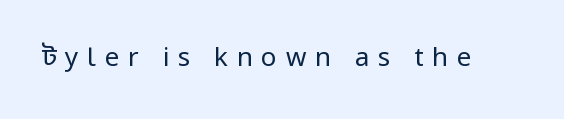
Q: Is the text bold? A: No.
Q: Is the text italic (slanted)? A: No, it is upright.
Q: Is the text underlined? A: No.
Q: Is the spacing between letters normal or unusually wide? A: Unusually wide.
